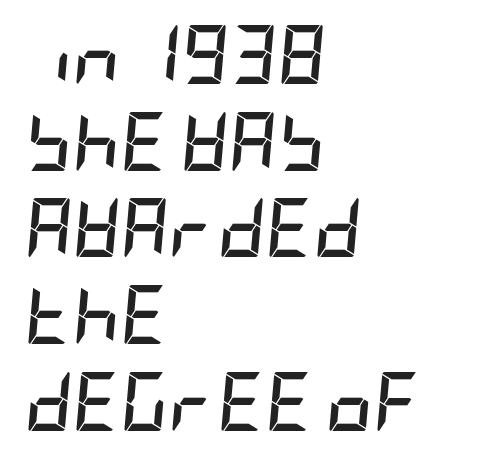
The image shows 59 px semibold, condensed type, italic (leaning right); set left-aligned, normal line spacing (1.47x), normal letter spacing, not underlined; low stroke contrast and a large x-height.
